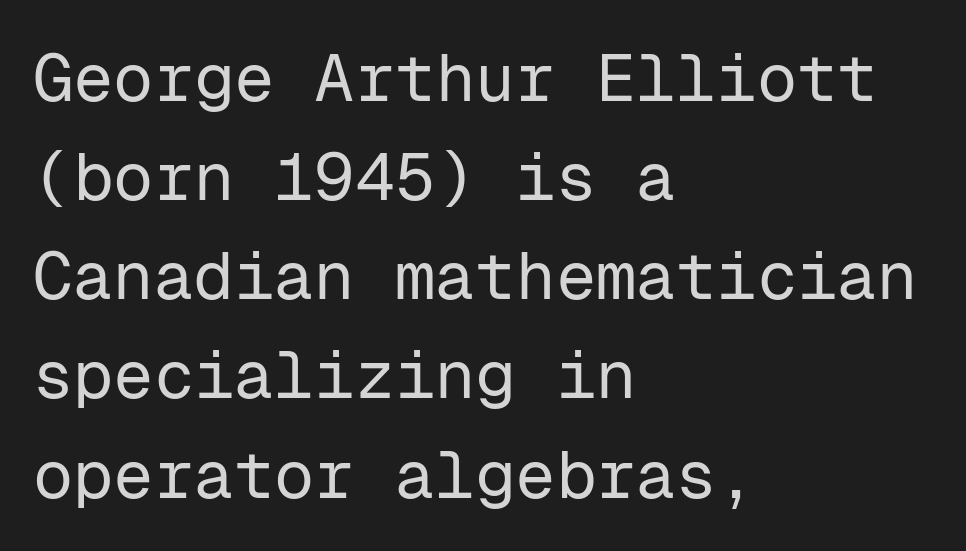
{"serif": "no", "italic": "no", "bold": "no", "weight": "regular", "width": "normal", "stroke_contrast": "low", "x_height": "medium", "monospaced": "yes", "underline": "no", "align": "left", "line_spacing": "normal", "line_spacing_ratio": 1.48, "letter_spacing": "normal", "letter_spacing_em": 0.0, "glyph_px": 67}
